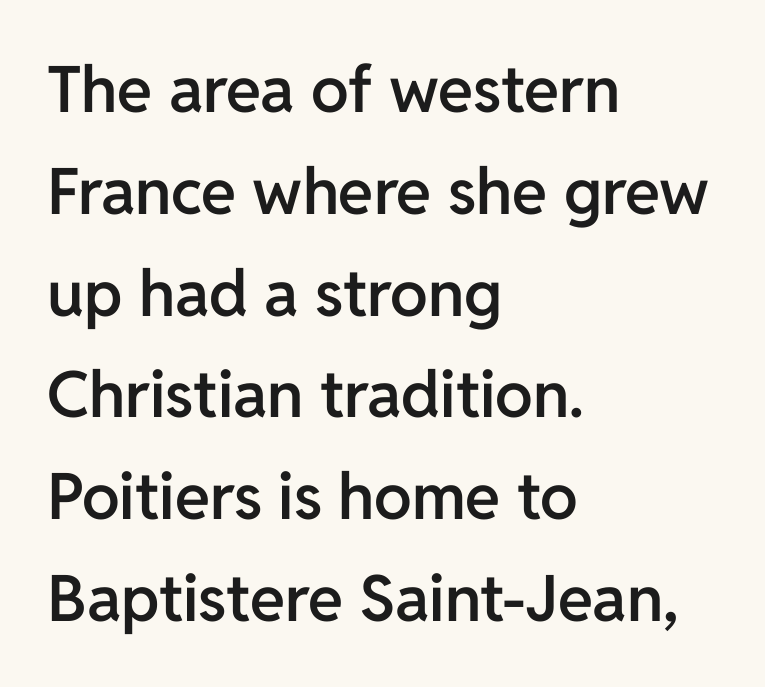
Q: Is the text bold? A: Semi-bold.
Q: Is the text italic (slanted)? A: No, it is upright.
Q: Is the typeface a serif or a sans-serif typeface? A: Sans-serif.
Q: Is the text underlined? A: No.
Q: How is the paragraph aligned? A: Left-aligned.
Q: Is the spacing between letters normal or unusually wide? A: Normal.
Q: Is the spacing between lines tight, normal or loose? A: Normal.
Q: Width (condensed, normal, or wide)? A: Normal.
Q: Stroke contrast? A: Low.
Q: x-height? A: Medium.
Q: Monospaced? A: No.
